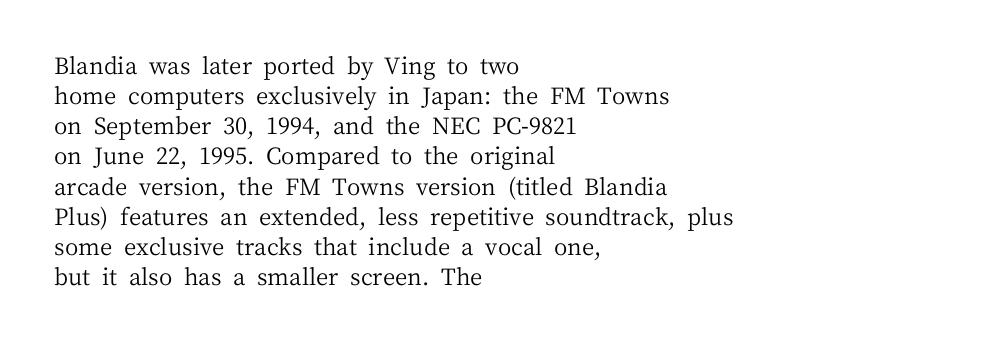
Q: Is the text bold? A: No.
Q: Is the text italic (slanted)? A: No, it is upright.
Q: Is the text underlined? A: No.
Q: How is the paragraph aligned? A: Left-aligned.
Q: Is the spacing between letters normal or unusually wide? A: Normal.
Q: Is the spacing between lines tight, normal or loose? A: Normal.
